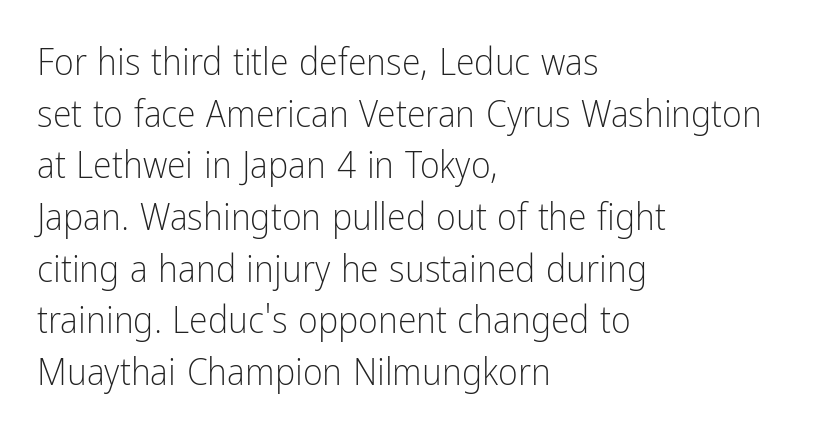
Underline: absent. Is this a sans? Yes — the strokes have no serifs. Casual observation: everything's shoved over to the left. The letters stand upright; this is a roman face.
